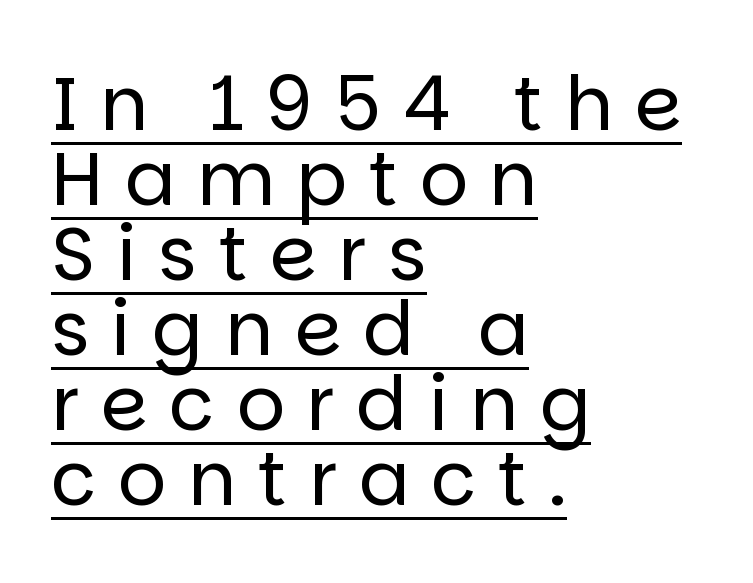
Q: Is the text bold? A: No.
Q: Is the text italic (slanted)? A: No, it is upright.
Q: Is the typeface a serif or a sans-serif typeface? A: Sans-serif.
Q: Is the text underlined? A: Yes.
Q: How is the paragraph aligned? A: Left-aligned.
Q: Is the spacing between letters normal or unusually wide? A: Unusually wide.
Q: Is the spacing between lines tight, normal or loose? A: Tight.
Q: Width (condensed, normal, or wide)? A: Normal.
Q: Stroke contrast? A: Low.
Q: x-height? A: Large.
Q: Monospaced? A: No.
